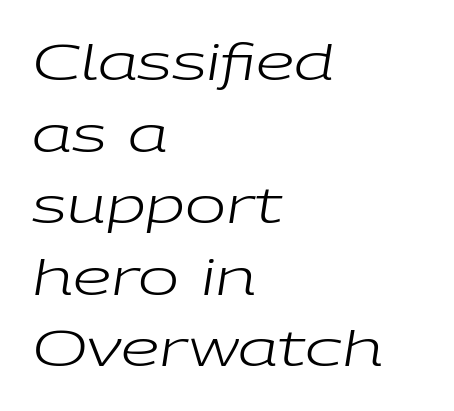
Q: Is the text bold? A: No.
Q: Is the text italic (slanted)? A: Yes, it leans right by about 9 degrees.
Q: Is the text underlined? A: No.
Q: How is the paragraph aligned? A: Left-aligned.
Q: Is the spacing between letters normal or unusually wide? A: Normal.
Q: Is the spacing between lines tight, normal or loose? A: Normal.
Q: Width (condensed, normal, or wide)? A: Wide.
Q: Stroke contrast? A: Low.
Q: x-height? A: Medium.
Q: Monospaced? A: No.
